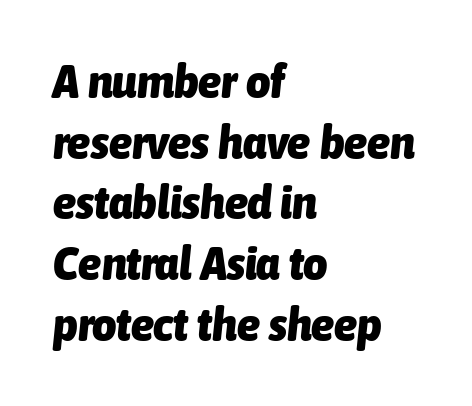
{"italic": "yes", "lean": "right", "slant_degrees": 6, "bold": "yes", "weight": "heavy", "width": "condensed", "stroke_contrast": "low", "x_height": "medium", "monospaced": "no", "underline": "no", "align": "left", "line_spacing": "normal", "line_spacing_ratio": 1.29, "letter_spacing": "normal", "letter_spacing_em": 0.0, "glyph_px": 47}
